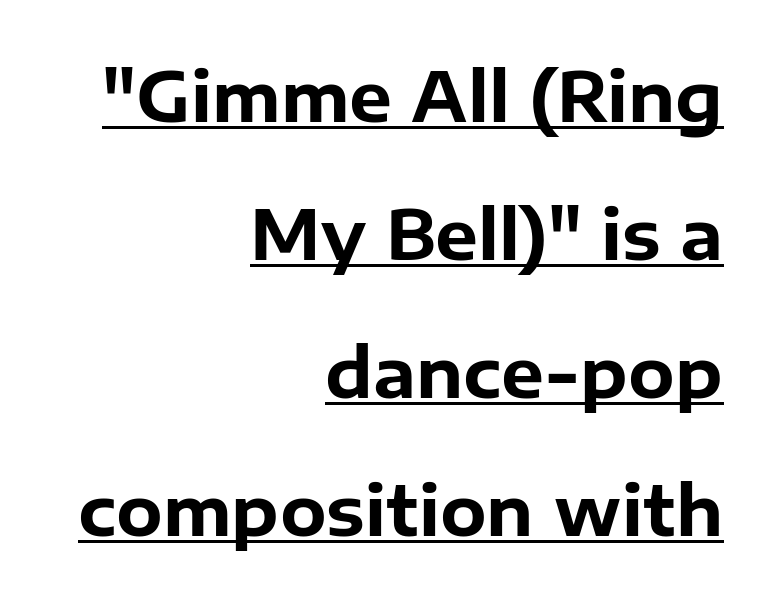
In terms of letterform style, serifs are entirely absent. You could fit nearly another row in the gap between these rows. Notice how the stems are strictly vertical — no italics here. The text block is weighted toward the right margin, trailing off unevenly leftward. Every word sits above its own underline.
